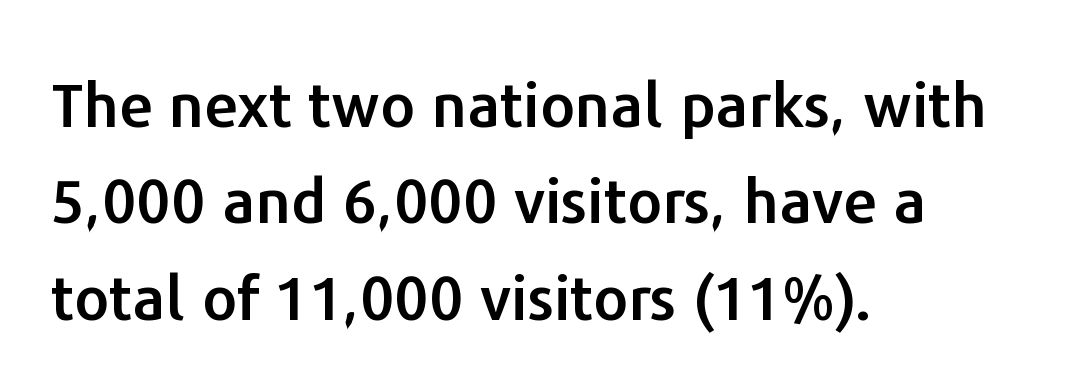
If you drew a line through each stem, it would be perfectly vertical. Line spacing here is normal. Default kerning and tracking; the words read as compact shapes. The face used here is proportionally spaced, like ordinary book or web type. You can tell from the bare stems that sans-serif type was used.
